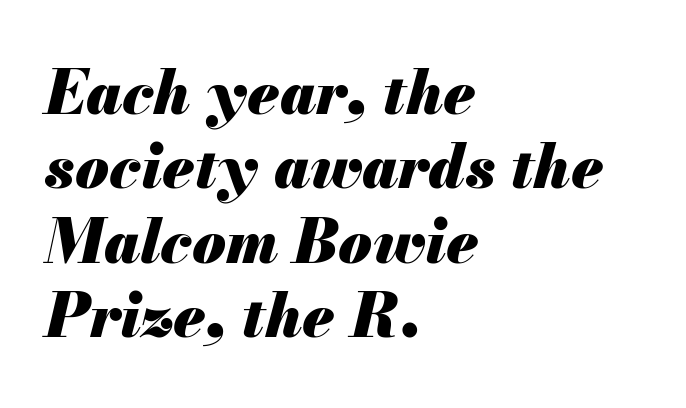
The specimen reads as italic at a glance. Does the weight exceed regular? Yes, all the way to bold. Each line starts at the same left margin while the right side varies. The space directly below the letters is spotless. Is the letter spacing exaggerated? No — it looks like the ordinary default.
